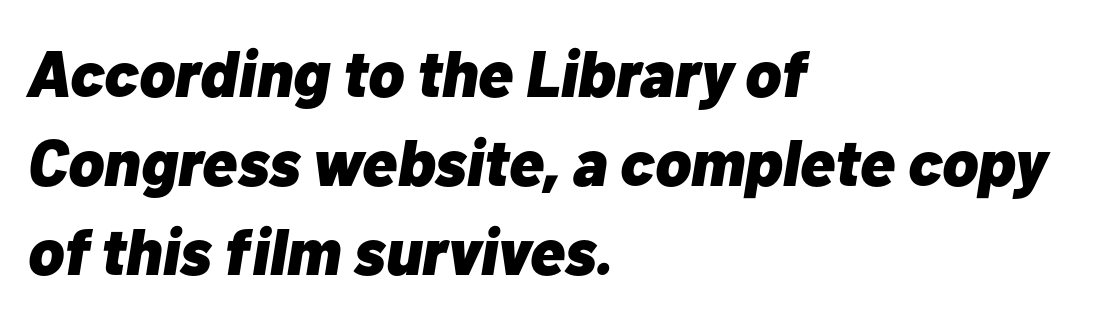
{"italic": "yes", "lean": "right", "slant_degrees": 10, "bold": "yes", "weight": "heavy", "width": "normal", "stroke_contrast": "low", "x_height": "medium", "monospaced": "no", "underline": "no", "align": "left", "line_spacing": "normal", "line_spacing_ratio": 1.37, "letter_spacing": "normal", "letter_spacing_em": 0.0, "glyph_px": 65}
